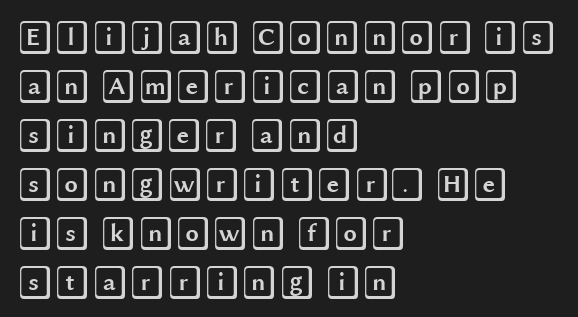
Is there much room between lines? A standard amount, neither cramped nor airy. Check the space under the baseline: it is left empty. Ordinary non-slanted type is in use. Look at the tracking — it's just the regular setting, nothing added.
